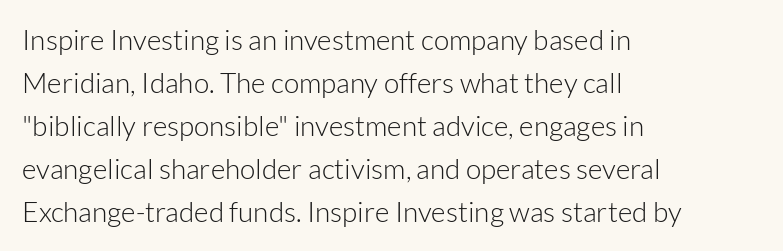
Q: Is the text bold? A: No.
Q: Is the text italic (slanted)? A: No, it is upright.
Q: Is the typeface a serif or a sans-serif typeface? A: Sans-serif.
Q: Is the text underlined? A: No.
Q: How is the paragraph aligned? A: Left-aligned.
Q: Is the spacing between letters normal or unusually wide? A: Normal.
Q: Is the spacing between lines tight, normal or loose? A: Normal.
Q: Width (condensed, normal, or wide)? A: Normal.
Q: Stroke contrast? A: Low.
Q: x-height? A: Medium.
Q: Monospaced? A: No.
